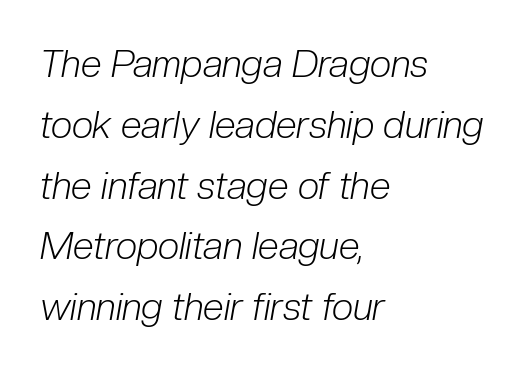
{"italic": "yes", "lean": "right", "slant_degrees": 10, "bold": "no", "weight": "light", "width": "condensed", "stroke_contrast": "low", "x_height": "medium", "monospaced": "no", "underline": "no", "align": "left", "line_spacing": "normal", "line_spacing_ratio": 1.6, "letter_spacing": "normal", "letter_spacing_em": 0.0, "glyph_px": 38}
